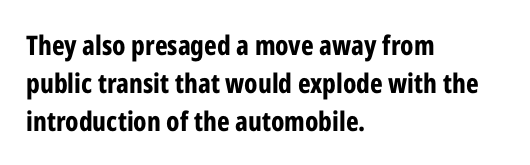
Line spacing here is normal. The baseline area is clear. This sample uses an upright cut, with every glyph sitting square on the baseline. These lines keep a tight, regular rhythm from letter to letter. Line beginnings align vertically; line endings do not.
